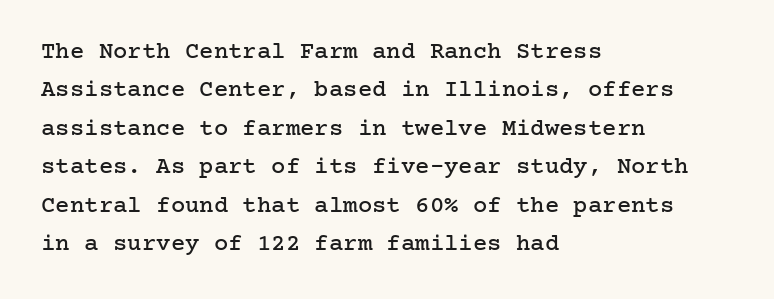
Q: Is the text italic (slanted)? A: No, it is upright.
Q: Is the text underlined? A: No.
Q: How is the paragraph aligned? A: Left-aligned.
Q: Is the spacing between letters normal or unusually wide? A: Normal.
Q: Is the spacing between lines tight, normal or loose? A: Normal.
